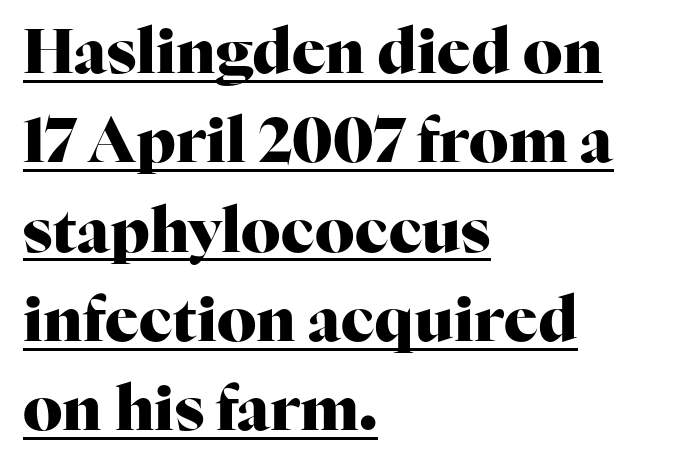
{"serif": "yes", "italic": "no", "bold": "yes", "weight": "heavy", "width": "normal", "stroke_contrast": "high", "x_height": "medium", "monospaced": "no", "underline": "yes", "align": "left", "line_spacing": "normal", "line_spacing_ratio": 1.44, "letter_spacing": "normal", "letter_spacing_em": 0.0, "glyph_px": 62}
